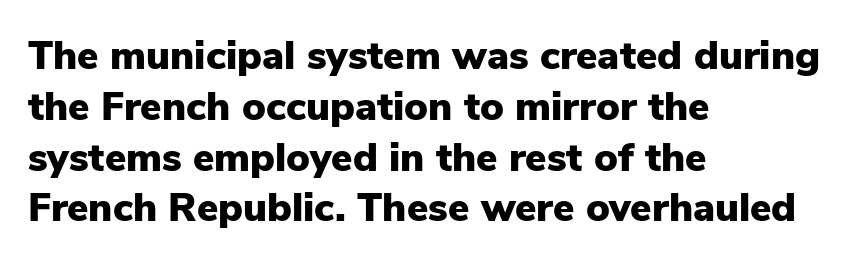
The image shows 40 px heavy sans-serif type, upright; set left-aligned, normal line spacing (1.27x), normal letter spacing, not underlined; low stroke contrast and a medium x-height.
